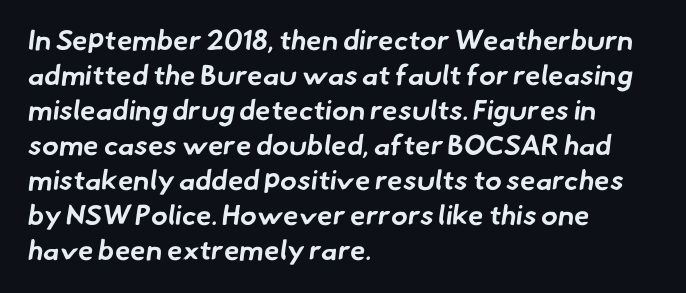
{"serif": "no", "bold": "yes", "weight": "bold", "width": "normal", "stroke_contrast": "low", "x_height": "small", "monospaced": "no", "underline": "no", "align": "left", "line_spacing": "normal", "line_spacing_ratio": 1.25, "letter_spacing": "normal", "letter_spacing_em": 0.0, "glyph_px": 28}
